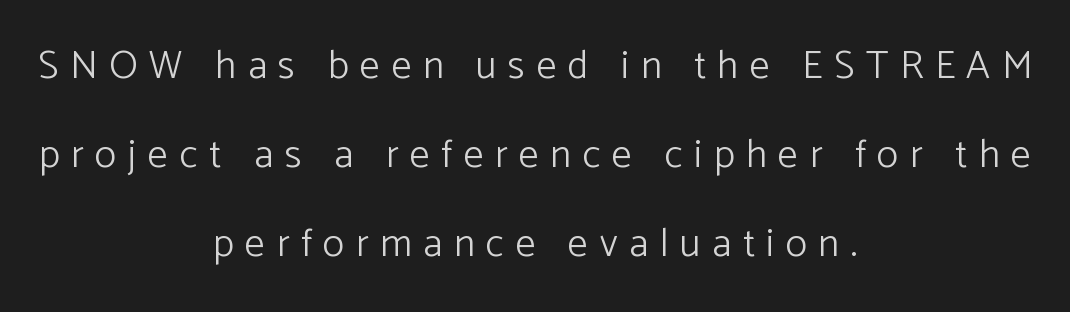
{"serif": "no", "italic": "no", "bold": "no", "weight": "light", "width": "normal", "stroke_contrast": "low", "x_height": "medium", "monospaced": "no", "underline": "no", "align": "center", "line_spacing": "loose", "line_spacing_ratio": 2.22, "letter_spacing": "wide", "letter_spacing_em": 0.29, "glyph_px": 40}
